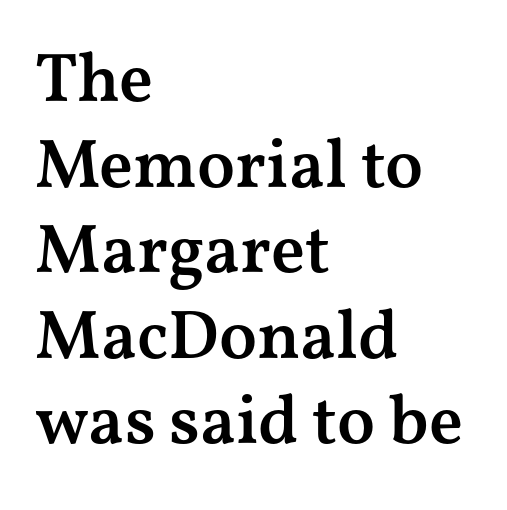
The image shows 69 px semibold, wide serif type, upright; set left-aligned, line spacing 1.24x, normal letter spacing, not underlined; medium stroke contrast and a medium x-height.
